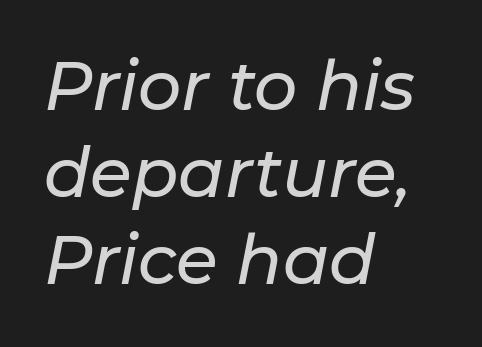
{"italic": "yes", "lean": "right", "slant_degrees": 11, "width": "normal", "stroke_contrast": "low", "x_height": "medium", "monospaced": "no", "underline": "no", "align": "left", "line_spacing": "normal", "line_spacing_ratio": 1.28, "letter_spacing": "normal", "letter_spacing_em": 0.0, "glyph_px": 68}
